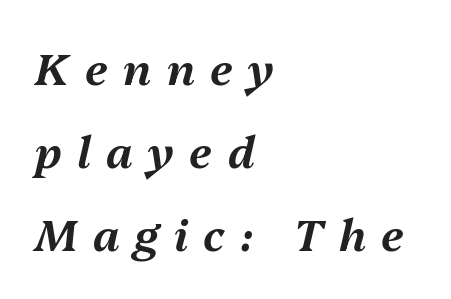
{"italic": "yes", "lean": "right", "slant_degrees": 13, "width": "normal", "stroke_contrast": "medium", "x_height": "medium", "monospaced": "no", "underline": "no", "align": "left", "line_spacing_ratio": 1.89, "letter_spacing": "wide", "letter_spacing_em": 0.35, "glyph_px": 44}
